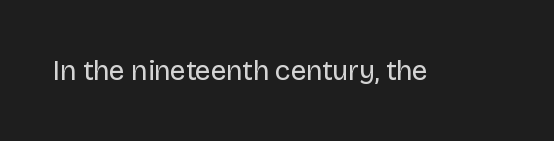
Q: Is the text bold? A: No.
Q: Is the text italic (slanted)? A: No, it is upright.
Q: Is the typeface a serif or a sans-serif typeface? A: Sans-serif.
Q: Is the text underlined? A: No.
Q: Is the spacing between letters normal or unusually wide? A: Normal.
Q: Width (condensed, normal, or wide)? A: Normal.
Q: Stroke contrast? A: Low.
Q: x-height? A: Large.
Q: Monospaced? A: No.
